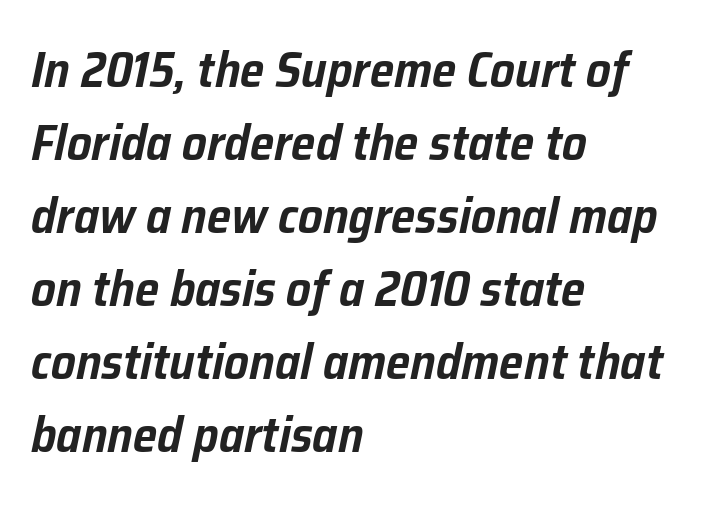
{"italic": "yes", "lean": "right", "slant_degrees": 12, "width": "normal", "stroke_contrast": "low", "x_height": "medium", "monospaced": "no", "underline": "no", "align": "left", "line_spacing": "normal", "line_spacing_ratio": 1.49, "letter_spacing": "normal", "letter_spacing_em": 0.0, "glyph_px": 49}
